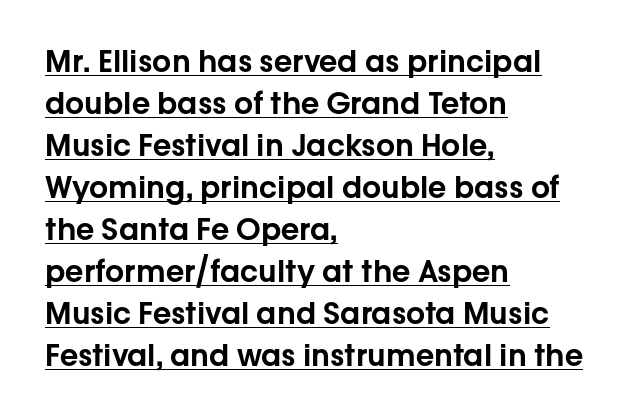
The image shows 30 px sans-serif type, upright; set left-aligned, normal line spacing (1.4x), normal letter spacing, underlined; low stroke contrast and a medium x-height.
